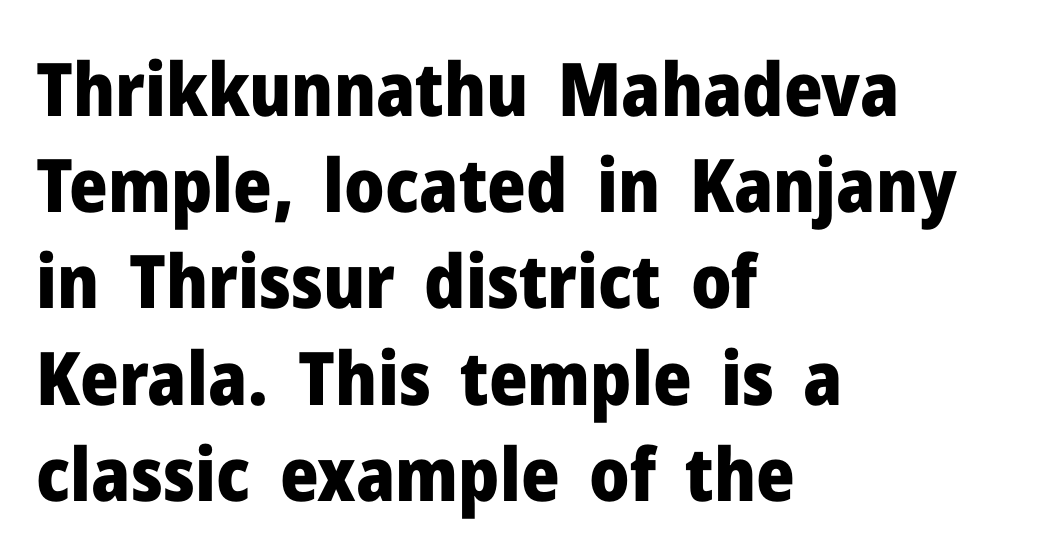
The image shows 74 px heavy sans-serif type, upright; set left-aligned, normal line spacing (1.3x), normal letter spacing, not underlined; low stroke contrast and a medium x-height.
